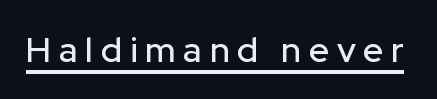
Q: Is the text italic (slanted)? A: No, it is upright.
Q: Is the typeface a serif or a sans-serif typeface? A: Sans-serif.
Q: Is the text underlined? A: Yes.
Q: Is the spacing between letters normal or unusually wide? A: Unusually wide.
Q: Width (condensed, normal, or wide)? A: Normal.
Q: Stroke contrast? A: Low.
Q: x-height? A: Medium.
Q: Monospaced? A: No.
